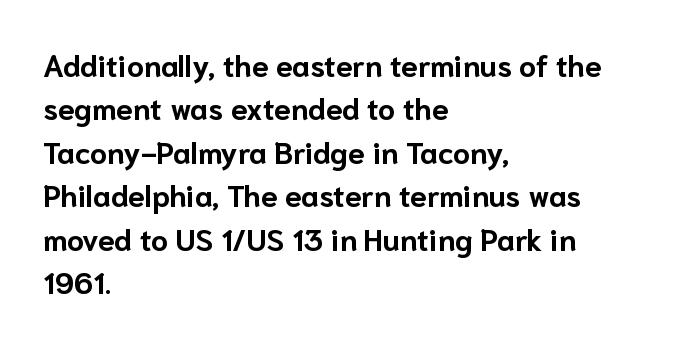
Q: Is the text bold? A: Yes.
Q: Is the text italic (slanted)? A: No, it is upright.
Q: Is the typeface a serif or a sans-serif typeface? A: Sans-serif.
Q: Is the text underlined? A: No.
Q: How is the paragraph aligned? A: Left-aligned.
Q: Is the spacing between letters normal or unusually wide? A: Normal.
Q: Is the spacing between lines tight, normal or loose? A: Normal.
Q: Width (condensed, normal, or wide)? A: Normal.
Q: Stroke contrast? A: Low.
Q: x-height? A: Medium.
Q: Monospaced? A: No.
